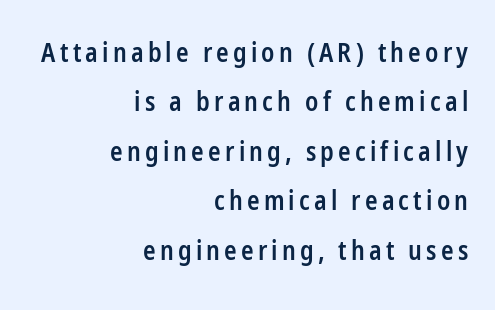
Q: Is the text bold? A: Semi-bold.
Q: Is the text italic (slanted)? A: No, it is upright.
Q: Is the text underlined? A: No.
Q: How is the paragraph aligned? A: Right-aligned.
Q: Is the spacing between lines tight, normal or loose? A: Loose.
